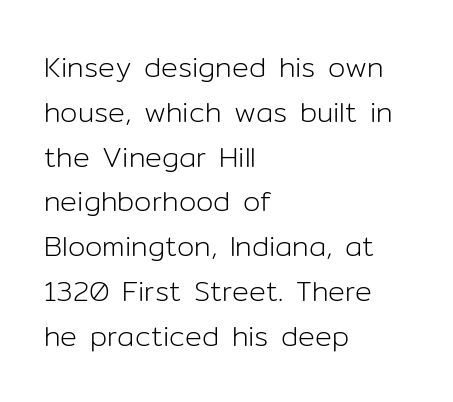
Q: Is the text bold? A: No.
Q: Is the text italic (slanted)? A: No, it is upright.
Q: Is the typeface a serif or a sans-serif typeface? A: Sans-serif.
Q: Is the text underlined? A: No.
Q: How is the paragraph aligned? A: Left-aligned.
Q: Is the spacing between letters normal or unusually wide? A: Normal.
Q: Is the spacing between lines tight, normal or loose? A: Normal.
Q: Width (condensed, normal, or wide)? A: Normal.
Q: Stroke contrast? A: Low.
Q: x-height? A: Medium.
Q: Monospaced? A: No.
